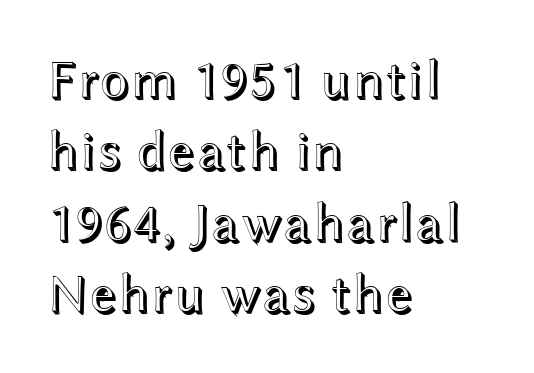
{"italic": "no", "width": "wide", "x_height": "medium", "monospaced": "no", "underline": "no", "align": "left", "line_spacing": "normal", "line_spacing_ratio": 1.3, "letter_spacing": "normal", "letter_spacing_em": 0.0, "glyph_px": 55}
